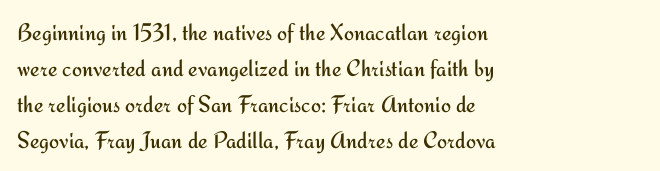
There is no visible air inserted between adjacent glyphs. The rendering anchors every line to the left-hand side. Counters stay open thanks to moderate or lighter strokes. Is there much room between lines? A standard amount, neither cramped nor airy. Type without underlining.
